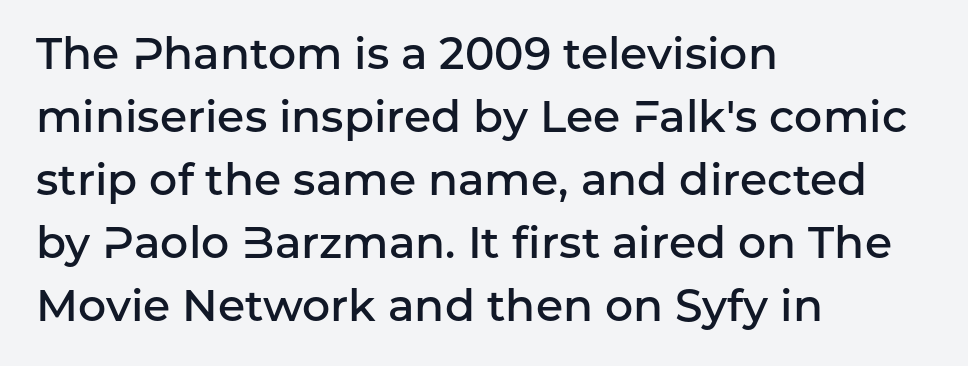
The image shows 44 px semibold sans-serif type, upright; set left-aligned, normal line spacing (1.43x), normal letter spacing, not underlined; low stroke contrast and a medium x-height.
